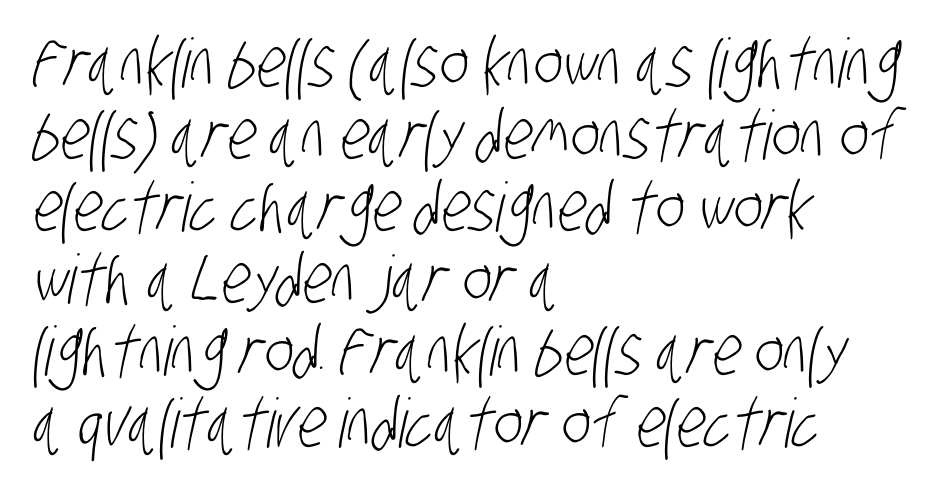
The image shows 68 px light, condensed sans-serif type; set left-aligned, tight line spacing (1.06x), normal letter spacing, not underlined; low stroke contrast and a large x-height.
